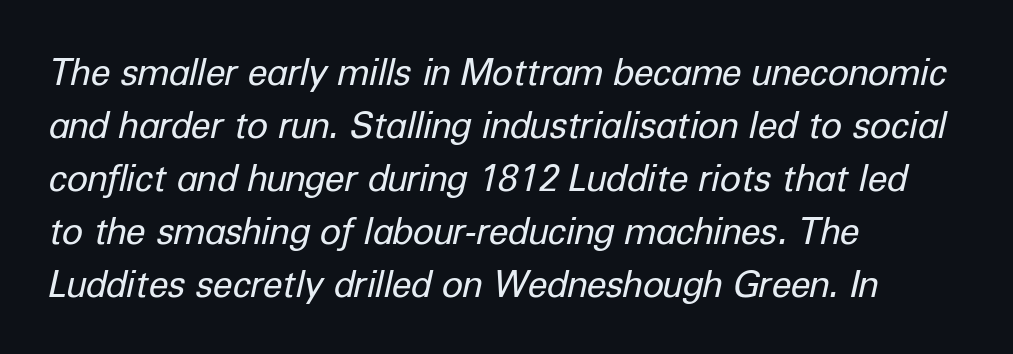
The image shows 36 px regular-weight type, italic (leaning right); set left-aligned, normal line spacing (1.47x), normal letter spacing, not underlined; low stroke contrast and a medium x-height.
